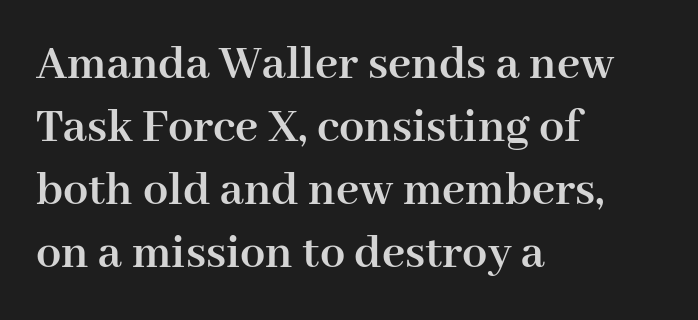
Q: Is the text bold? A: Yes.
Q: Is the text italic (slanted)? A: No, it is upright.
Q: Is the typeface a serif or a sans-serif typeface? A: Serif.
Q: Is the text underlined? A: No.
Q: How is the paragraph aligned? A: Left-aligned.
Q: Is the spacing between letters normal or unusually wide? A: Normal.
Q: Is the spacing between lines tight, normal or loose? A: Normal.
Q: Width (condensed, normal, or wide)? A: Normal.
Q: Stroke contrast? A: High.
Q: x-height? A: Medium.
Q: Monospaced? A: No.
